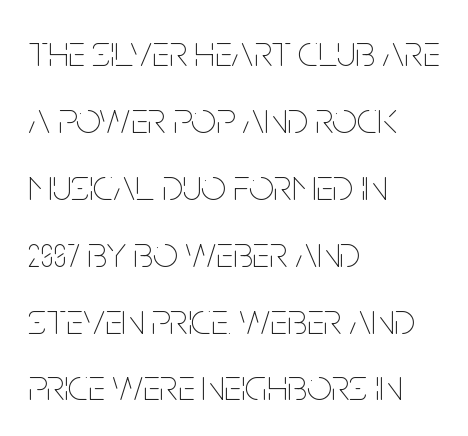
{"italic": "no", "bold": "no", "weight": "thin", "width": "condensed", "stroke_contrast": "low", "x_height": "large", "monospaced": "no", "underline": "no", "align": "left", "line_spacing": "normal", "line_spacing_ratio": 1.52, "letter_spacing": "normal", "letter_spacing_em": 0.0, "glyph_px": 44}
